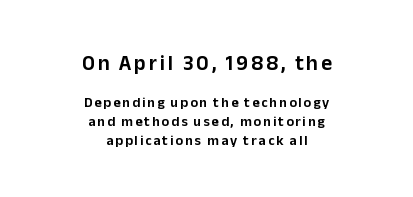
The image shows 21 px text type, upright; set centered, normal line spacing (1.37x), not underlined; the first (top) block is 1.5x larger.
